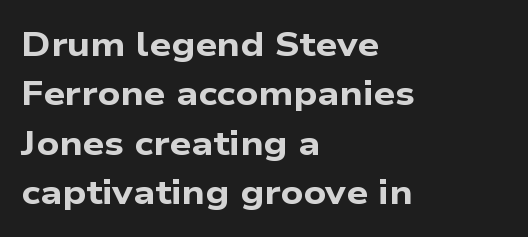
{"serif": "no", "bold": "yes", "weight": "bold", "width": "wide", "stroke_contrast": "low", "x_height": "medium", "monospaced": "no", "underline": "no", "align": "left", "line_spacing": "normal", "line_spacing_ratio": 1.45, "letter_spacing": "normal", "letter_spacing_em": 0.0, "glyph_px": 34}
